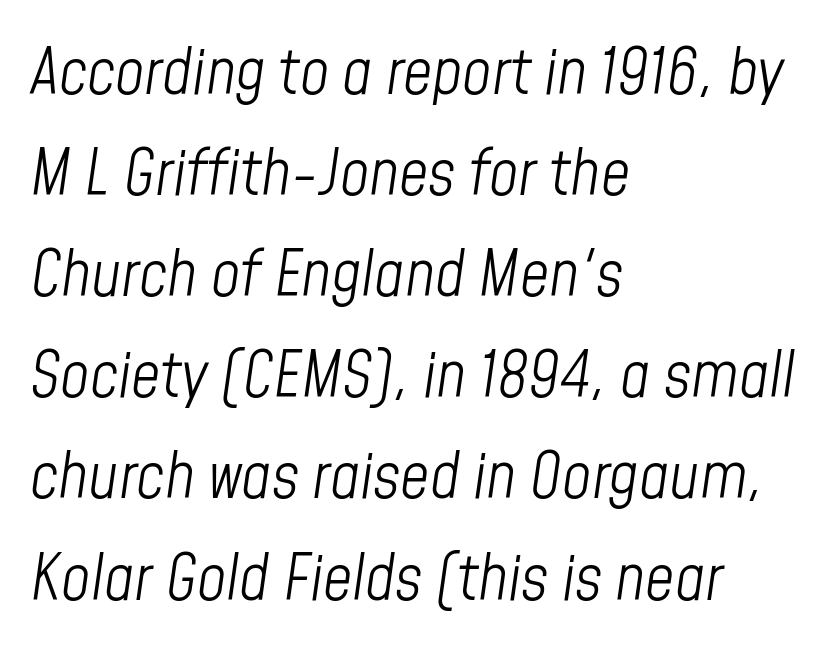
Q: Is the text bold? A: No.
Q: Is the text italic (slanted)? A: Yes, it leans right by about 8 degrees.
Q: Is the text underlined? A: No.
Q: How is the paragraph aligned? A: Left-aligned.
Q: Is the spacing between letters normal or unusually wide? A: Normal.
Q: Is the spacing between lines tight, normal or loose? A: Normal.
Q: Width (condensed, normal, or wide)? A: Condensed.
Q: Stroke contrast? A: Low.
Q: x-height? A: Medium.
Q: Monospaced? A: No.
